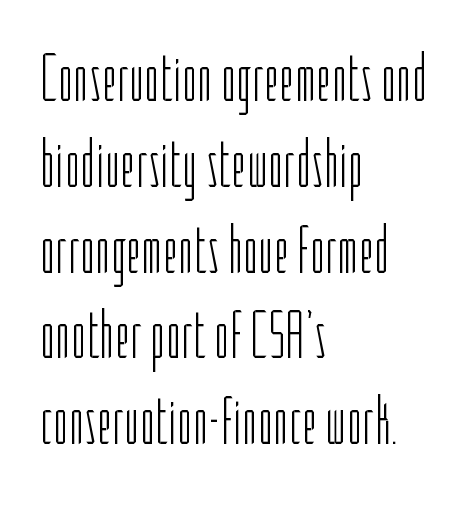
Serif or sans? Sans — the stroke terminals are bare. This sample uses an upright cut, with every glyph sitting square on the baseline. Compared with typical paragraphs, the rows here are spaced about the same. Stem width sits at or under what a default text font uses. A student would call this left alignment; a typographer would say flush left, rag right.
